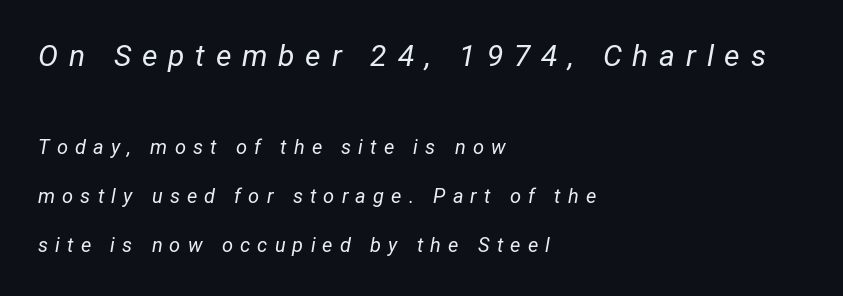
Q: Is the text bold? A: No.
Q: Is the text italic (slanted)? A: Yes, it leans right by about 12 degrees.
Q: Is the text underlined? A: No.
Q: How is the paragraph aligned? A: Left-aligned.
Q: Is the spacing between letters normal or unusually wide? A: Unusually wide.
Q: Is the spacing between lines tight, normal or loose? A: Loose.
Q: Which block of text is set in a larger size, the first (top) or the second (bottom)? A: The first (top) one.
Q: Width (condensed, normal, or wide)? A: Condensed.
Q: Stroke contrast? A: Low.
Q: x-height? A: Medium.
Q: Monospaced? A: No.
